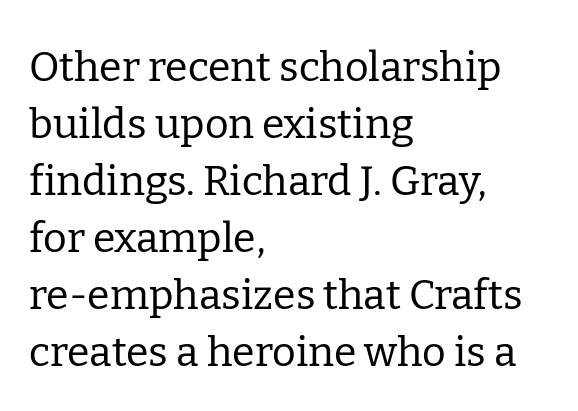
{"serif": "yes", "italic": "no", "bold": "no", "weight": "regular", "width": "normal", "stroke_contrast": "low", "x_height": "medium", "monospaced": "no", "underline": "no", "align": "left", "line_spacing": "normal", "line_spacing_ratio": 1.39, "letter_spacing": "normal", "letter_spacing_em": 0.0, "glyph_px": 41}
